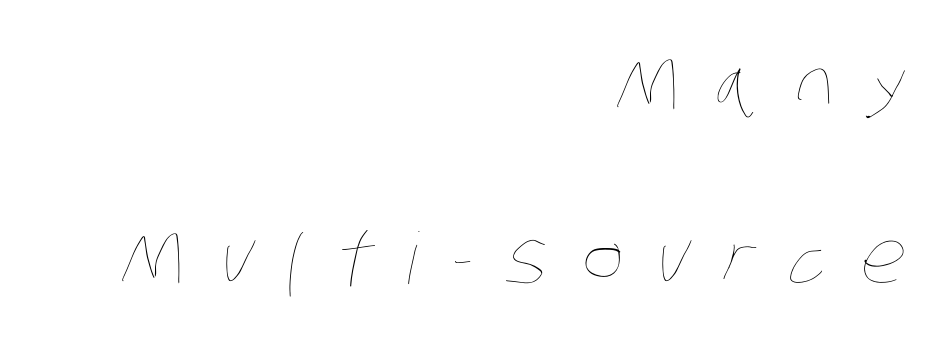
Q: Is the text bold? A: No.
Q: Is the text underlined? A: No.
Q: How is the paragraph aligned? A: Right-aligned.
Q: Is the spacing between letters normal or unusually wide? A: Unusually wide.
Q: Is the spacing between lines tight, normal or loose? A: Loose.
Q: Width (condensed, normal, or wide)? A: Condensed.
Q: Stroke contrast? A: Low.
Q: x-height? A: Large.
Q: Monospaced? A: No.
